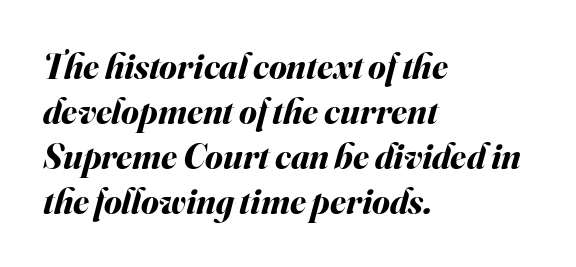
{"italic": "yes", "lean": "right", "slant_degrees": 16, "bold": "yes", "weight": "bold", "width": "normal", "stroke_contrast": "medium", "x_height": "small", "monospaced": "no", "underline": "no", "align": "left", "line_spacing": "normal", "line_spacing_ratio": 1.25, "letter_spacing": "normal", "letter_spacing_em": 0.0, "glyph_px": 36}
